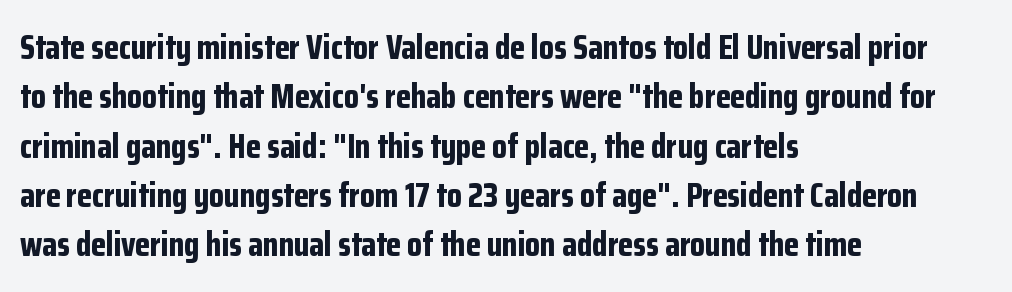
Q: Is the text bold? A: Yes.
Q: Is the text italic (slanted)? A: No, it is upright.
Q: Is the typeface a serif or a sans-serif typeface? A: Sans-serif.
Q: Is the text underlined? A: No.
Q: How is the paragraph aligned? A: Left-aligned.
Q: Is the spacing between letters normal or unusually wide? A: Normal.
Q: Is the spacing between lines tight, normal or loose? A: Normal.
Q: Width (condensed, normal, or wide)? A: Condensed.
Q: Stroke contrast? A: Low.
Q: x-height? A: Medium.
Q: Monospaced? A: No.
